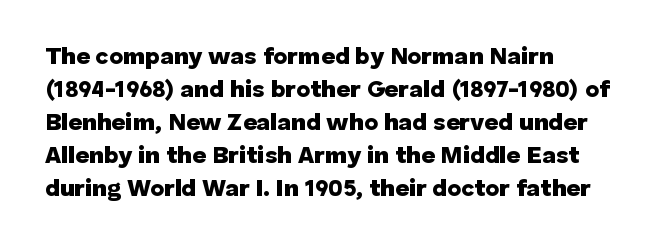
The image shows 24 px bold type, upright; set left-aligned, normal line spacing (1.37x), normal letter spacing, not underlined.
